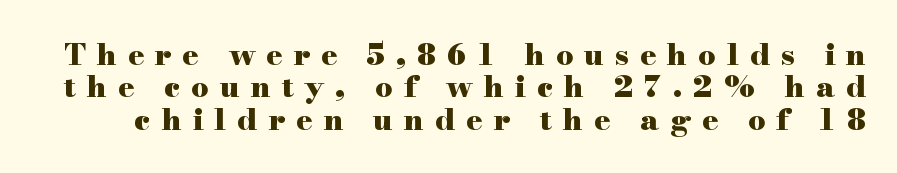
Short note: letters widely spaced. A typesetter would mark this as roman, not italic. You could barely slide anything between these rows. Old-style or modern, the face here clearly has serifs. Plenty of ink on the page — the face is bold.
